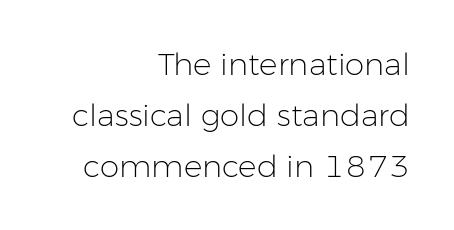
Each letter's strokes conclude bluntly, with no projecting serifs. Short note: letters normally spaced. Is this a fixed-width face? No — the glyphs have proportional, varying widths. Quick note: not italic, upright. Heft: none added — not bold.
